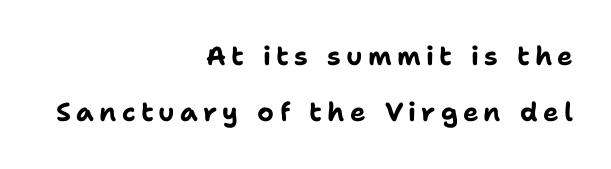
The image shows 26 px bold type, upright; set right-aligned, loose line spacing (2.17x), unusually wide letter spacing (+0.2 em), not underlined.
